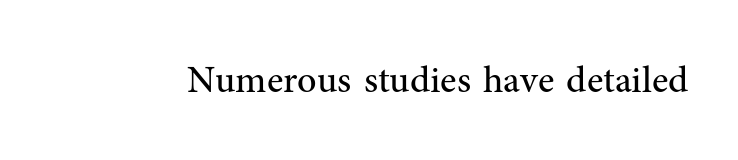
{"serif": "yes", "italic": "no", "bold": "no", "weight": "regular", "width": "normal", "stroke_contrast": "medium", "x_height": "medium", "monospaced": "no", "underline": "no", "letter_spacing": "normal", "letter_spacing_em": 0.0, "glyph_px": 38}
